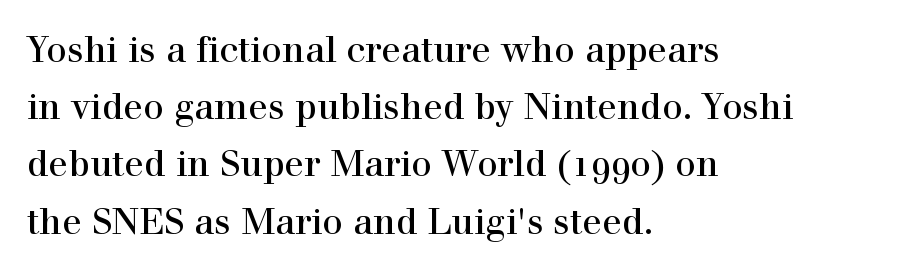
Is there much room between lines? A standard amount, neither cramped nor airy. The ragged edge is on the right, which tells us the setting is flush left. A clean baseline with only descenders dipping below it. Is this a sans? No — the strokes have serifs.
